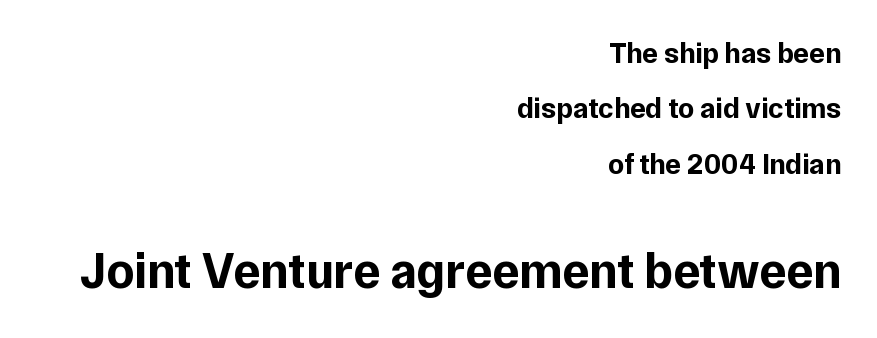
In terms of leading, this rendering errs on the spacious side. Character widths vary here, with narrow letters taking less room than wide ones. This is the regular roman posture of the typeface. Heavy-handed strokes throughout: this text is bold. Is the lower block the larger one? Yes — the lower block carries the bigger type. Words float on clear page, feet unadorned.
